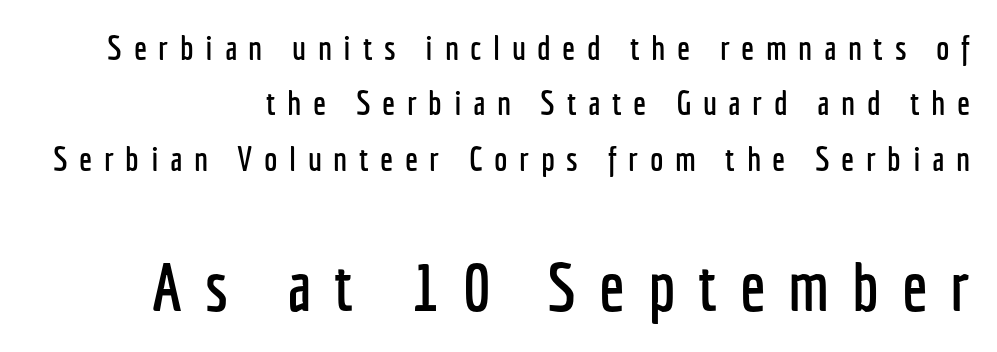
Q: Is the text italic (slanted)? A: No, it is upright.
Q: Is the typeface a serif or a sans-serif typeface? A: Sans-serif.
Q: Is the text underlined? A: No.
Q: How is the paragraph aligned? A: Right-aligned.
Q: Is the spacing between letters normal or unusually wide? A: Unusually wide.
Q: Is the spacing between lines tight, normal or loose? A: Normal.
Q: Which block of text is set in a larger size, the first (top) or the second (bottom)? A: The second (bottom) one.
Q: Width (condensed, normal, or wide)? A: Condensed.
Q: Stroke contrast? A: Low.
Q: x-height? A: Medium.
Q: Monospaced? A: No.
